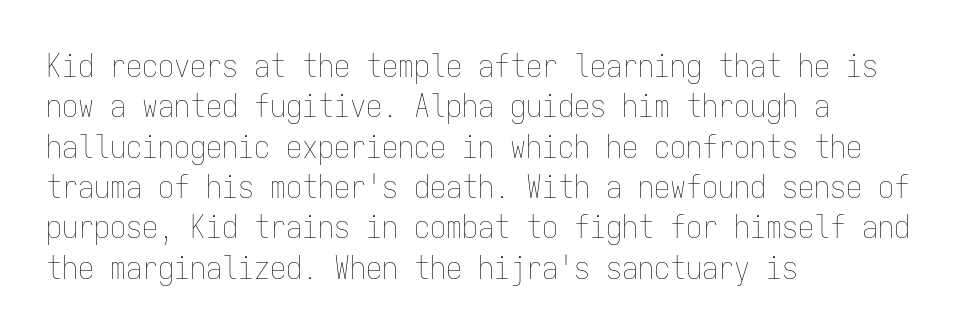
Q: Is the text bold? A: No.
Q: Is the text italic (slanted)? A: No, it is upright.
Q: Is the text underlined? A: No.
Q: How is the paragraph aligned? A: Left-aligned.
Q: Is the spacing between letters normal or unusually wide? A: Normal.
Q: Is the spacing between lines tight, normal or loose? A: Normal.
Q: Width (condensed, normal, or wide)? A: Condensed.
Q: Stroke contrast? A: Low.
Q: x-height? A: Medium.
Q: Monospaced? A: Yes.
